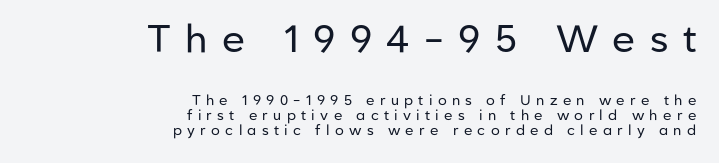
The image shows 38 px regular-weight sans-serif type, upright; set right-aligned, tight line spacing (1.07x), unusually wide letter spacing (+0.38 em), not underlined; the first (top) block is 2.71x larger; low stroke contrast and a medium x-height.
